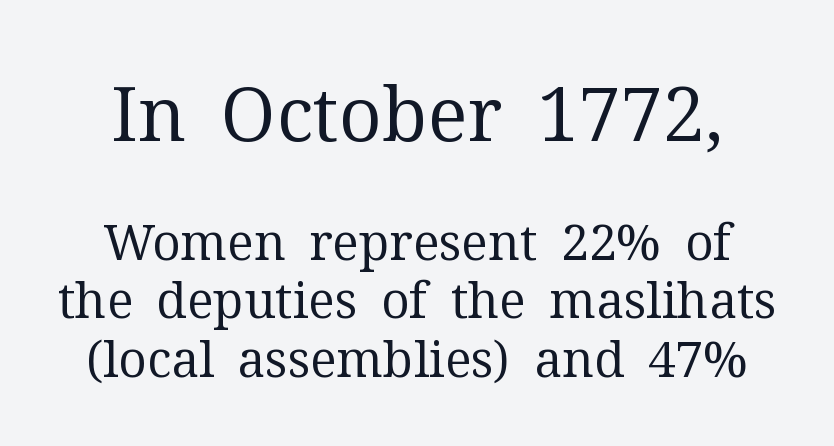
{"serif": "yes", "italic": "no", "bold": "no", "weight": "regular", "width": "normal", "stroke_contrast": "medium", "x_height": "medium", "monospaced": "no", "underline": "no", "line_spacing_ratio": 1.17, "letter_spacing": "normal", "letter_spacing_em": 0.0, "larger_block": "first", "size_ratio": 1.5, "glyph_px": 75}
